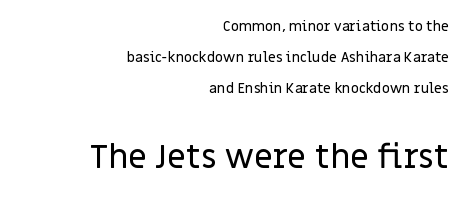
{"serif": "no", "italic": "no", "width": "normal", "stroke_contrast": "low", "x_height": "large", "monospaced": "no", "underline": "no", "align": "right", "line_spacing": "loose", "line_spacing_ratio": 2.21, "letter_spacing": "normal", "letter_spacing_em": 0.0, "larger_block": "second", "size_ratio": 2.36, "glyph_px": 33}
